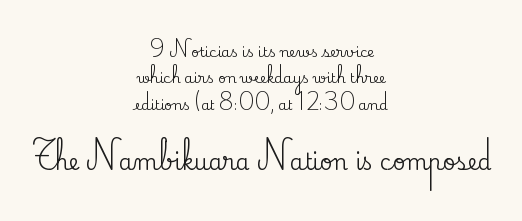
Notice how the passage keeps no hard edge, just a central spine. The block sitting lower on the canvas is the one with enlarged characters. The letters stand upright; this is a roman face. The zone under the glyphs is completely vacant. Spacing between characters is what you'd get straight out of the box.
